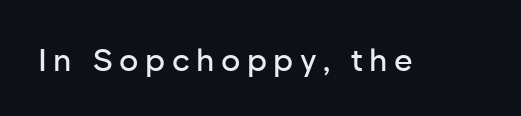
The image shows 32 px sans-serif type, upright; set unusually wide letter spacing (+0.2 em), not underlined; low stroke contrast and a medium x-height.
